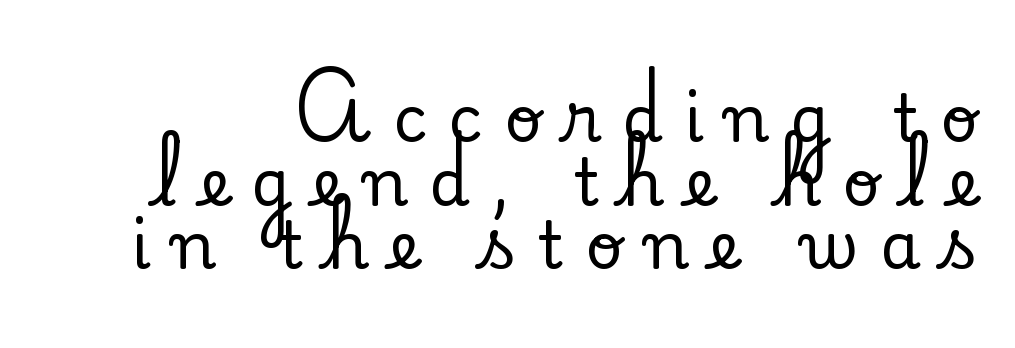
{"serif": "yes", "italic": "no", "width": "normal", "stroke_contrast": "low", "x_height": "small", "monospaced": "no", "underline": "no", "line_spacing": "tight", "line_spacing_ratio": 0.98, "letter_spacing": "wide", "letter_spacing_em": 0.33, "glyph_px": 65}
